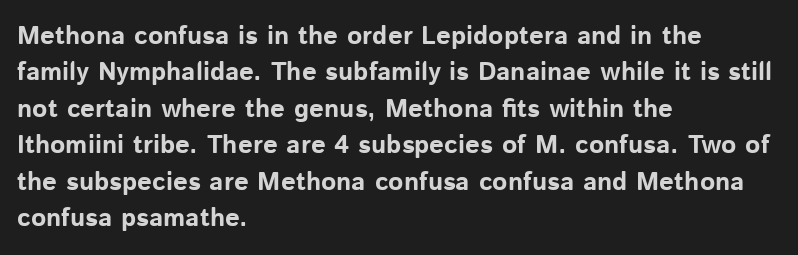
{"italic": "no", "bold": "yes", "underline": "no", "align": "left", "line_spacing": "normal", "line_spacing_ratio": 1.4, "letter_spacing": "normal", "letter_spacing_em": 0.0, "glyph_px": 26}
